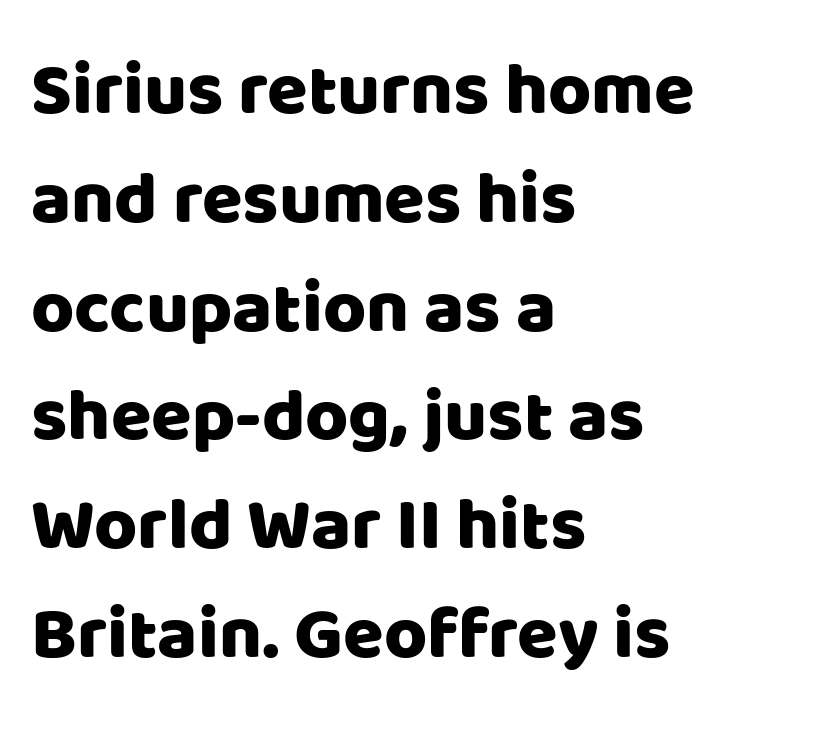
{"serif": "no", "italic": "no", "width": "normal", "stroke_contrast": "low", "x_height": "large", "monospaced": "no", "underline": "no", "align": "left", "line_spacing": "normal", "line_spacing_ratio": 1.47, "letter_spacing": "normal", "letter_spacing_em": 0.0, "glyph_px": 74}
